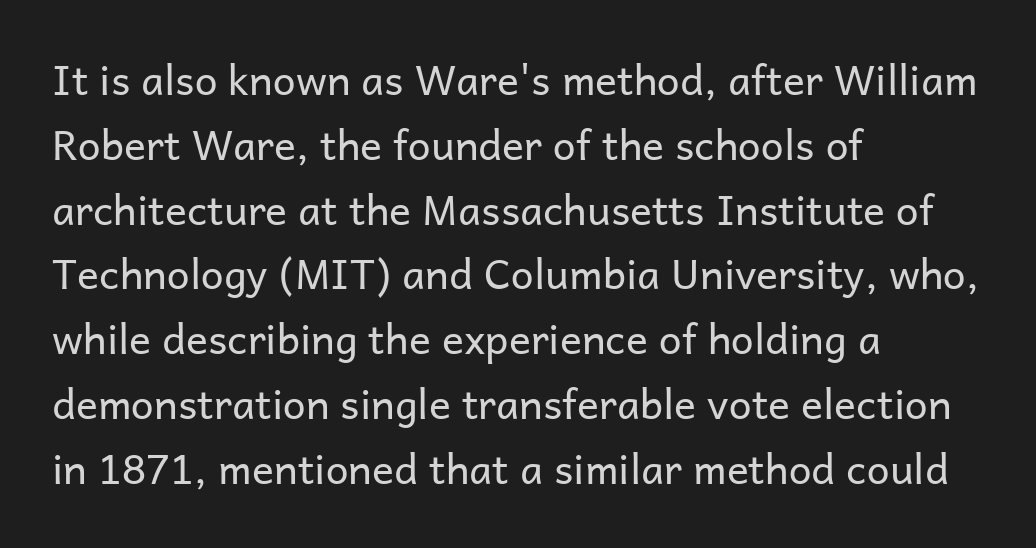
Q: Is the text bold? A: No.
Q: Is the text italic (slanted)? A: No, it is upright.
Q: Is the typeface a serif or a sans-serif typeface? A: Sans-serif.
Q: Is the text underlined? A: No.
Q: How is the paragraph aligned? A: Left-aligned.
Q: Is the spacing between letters normal or unusually wide? A: Normal.
Q: Is the spacing between lines tight, normal or loose? A: Normal.
Q: Width (condensed, normal, or wide)? A: Normal.
Q: Stroke contrast? A: Low.
Q: x-height? A: Medium.
Q: Monospaced? A: No.
